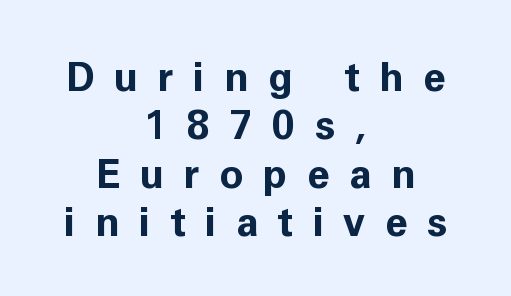
{"serif": "no", "italic": "no", "bold": "yes", "weight": "bold", "width": "normal", "stroke_contrast": "low", "x_height": "medium", "monospaced": "no", "underline": "no", "align": "center", "line_spacing_ratio": 1.21, "letter_spacing": "wide", "letter_spacing_em": 0.49, "glyph_px": 40}
